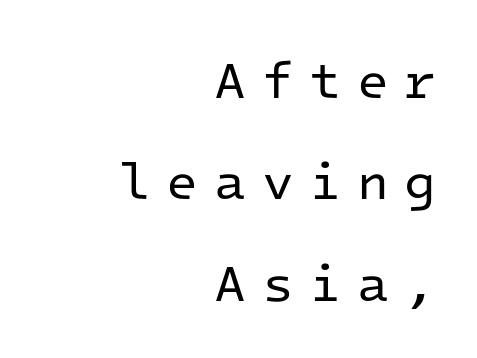
Stroke thickness stays within the range of a standard reading face or lighter. The specimen reads as upright at a glance. Each line ends at the same right margin while the left side varies. Think of a typewriter: that constant character pitch is what you see here. Observe the wide spacing: letters keep a clear distance from each other.
